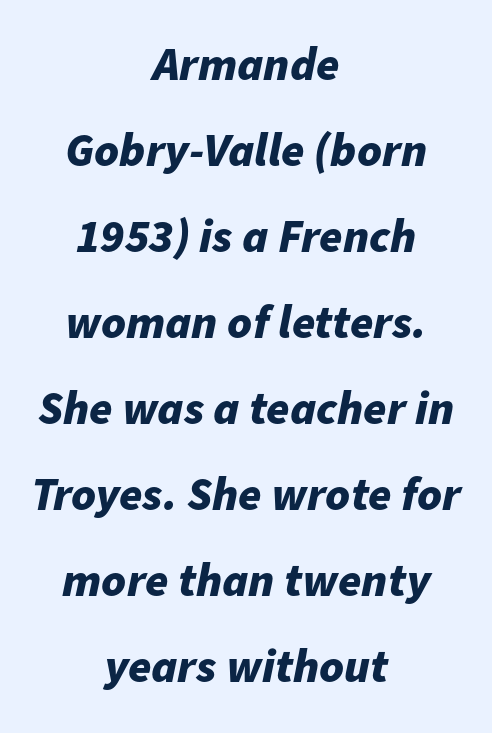
Q: Is the text bold? A: Yes.
Q: Is the text italic (slanted)? A: Yes, it leans right by about 11 degrees.
Q: Is the text underlined? A: No.
Q: How is the paragraph aligned? A: Centered.
Q: Is the spacing between letters normal or unusually wide? A: Normal.
Q: Width (condensed, normal, or wide)? A: Normal.
Q: Stroke contrast? A: Low.
Q: x-height? A: Medium.
Q: Monospaced? A: No.
